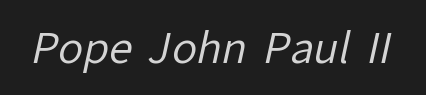
Q: Is the text bold? A: No.
Q: Is the typeface a serif or a sans-serif typeface? A: Sans-serif.
Q: Is the text underlined? A: No.
Q: Is the spacing between letters normal or unusually wide? A: Normal.
Q: Width (condensed, normal, or wide)? A: Normal.
Q: Stroke contrast? A: Low.
Q: x-height? A: Medium.
Q: Monospaced? A: No.
